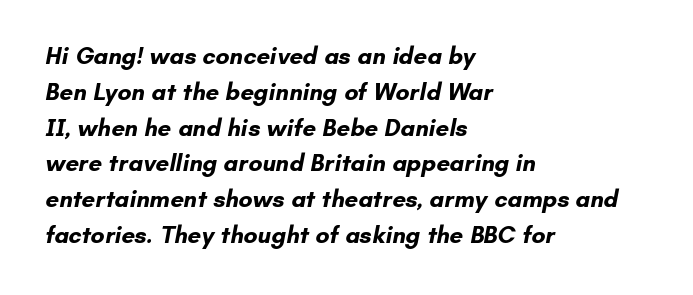
The image shows 24 px bold type; set left-aligned, normal line spacing (1.49x), normal letter spacing, not underlined.
